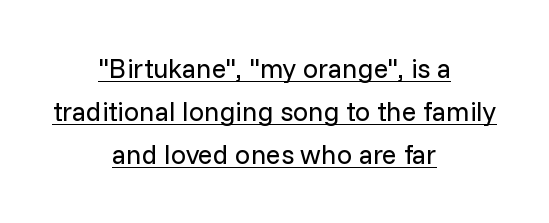
{"italic": "no", "bold": "no", "underline": "yes", "align": "center", "line_spacing": "normal", "line_spacing_ratio": 1.6, "letter_spacing": "normal", "letter_spacing_em": 0.0, "glyph_px": 27}
